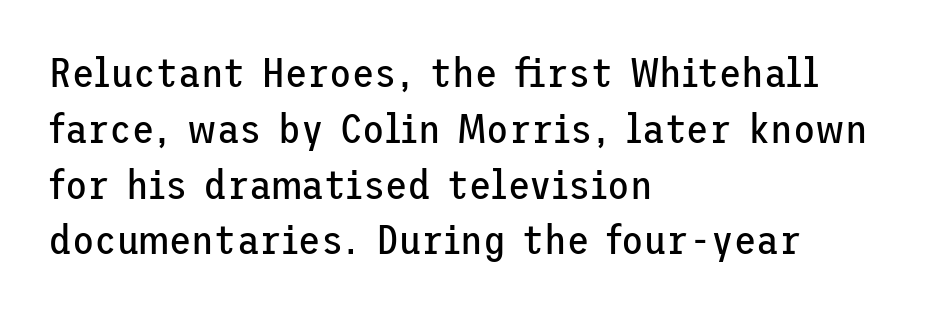
{"serif": "no", "italic": "no", "bold": "no", "weight": "regular", "width": "normal", "stroke_contrast": "low", "x_height": "medium", "underline": "no", "align": "left", "line_spacing": "normal", "line_spacing_ratio": 1.36, "letter_spacing": "normal", "letter_spacing_em": 0.0, "glyph_px": 41}
